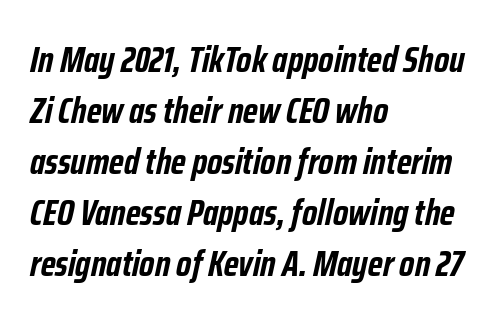
{"italic": "yes", "lean": "right", "slant_degrees": 12, "bold": "yes", "weight": "semibold", "width": "condensed", "stroke_contrast": "low", "x_height": "medium", "monospaced": "no", "underline": "no", "align": "left", "line_spacing": "normal", "line_spacing_ratio": 1.38, "letter_spacing": "normal", "letter_spacing_em": 0.0, "glyph_px": 37}
